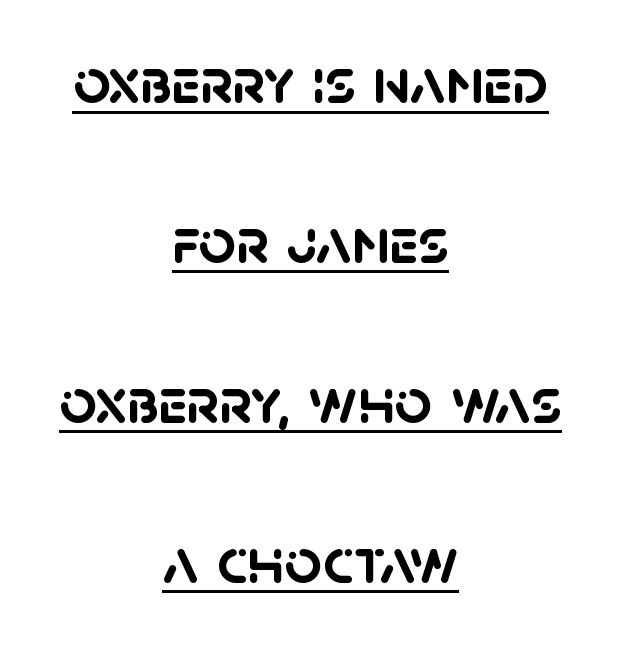
Characters follow at the spacing the type designer built in. The lines in this sample share a center point and differ in where they start and stop. This is sans-serif lettering, the kind often seen on screens and signage. Is the type bold? Yes — the strokes are clearly thick and heavy. Descenders here cross a horizontal rule under the line. This sample has the flowing, uneven cadence of proportional lettering.
